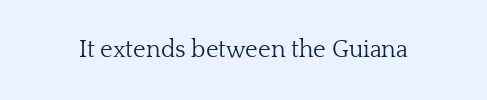
Only glyphs here, with clear space below each row. Notice how the stems are strictly vertical — no italics here. Between one letter and the next there's only the usual sliver of space. Is this a heavy cut? Hardly; it is regular or lighter.
